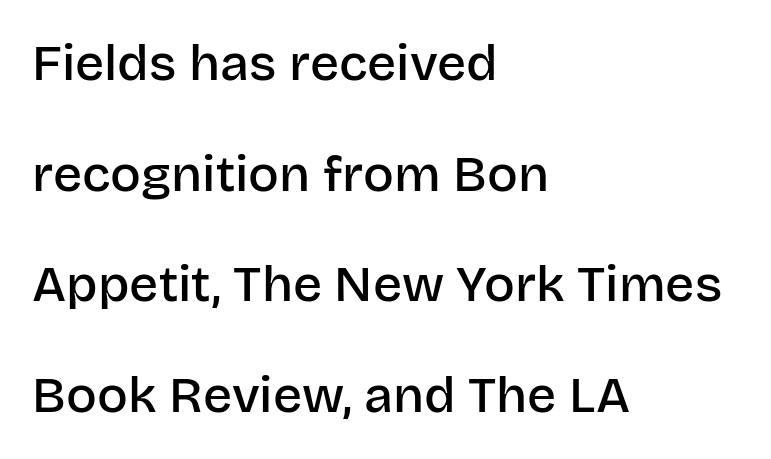
The sample has been set in demibold, a notch under bold. A clean baseline with only descenders dipping below it. Here the glyphs are tracked normally, forming tight word shapes. The type family on display is of the sans-serif kind.
